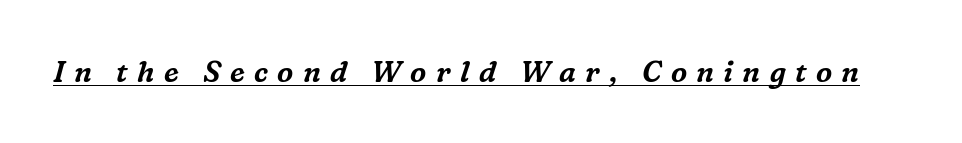
Q: Is the text italic (slanted)? A: Yes, it leans right by about 16 degrees.
Q: Is the typeface a serif or a sans-serif typeface? A: Serif.
Q: Is the text underlined? A: Yes.
Q: Is the spacing between letters normal or unusually wide? A: Unusually wide.
Q: Width (condensed, normal, or wide)? A: Normal.
Q: Stroke contrast? A: Medium.
Q: x-height? A: Medium.
Q: Monospaced? A: No.
